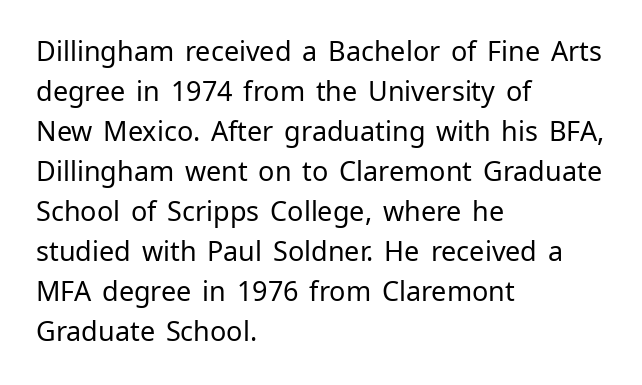
The image shows 27 px text type, upright; set left-aligned, normal line spacing (1.48x), normal letter spacing, not underlined.
